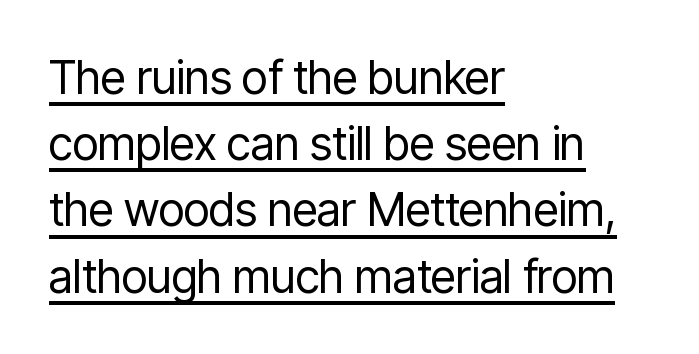
{"serif": "no", "italic": "no", "bold": "no", "weight": "regular", "width": "condensed", "stroke_contrast": "low", "x_height": "medium", "monospaced": "no", "underline": "yes", "align": "left", "line_spacing": "normal", "line_spacing_ratio": 1.44, "letter_spacing": "normal", "letter_spacing_em": 0.0, "glyph_px": 46}
